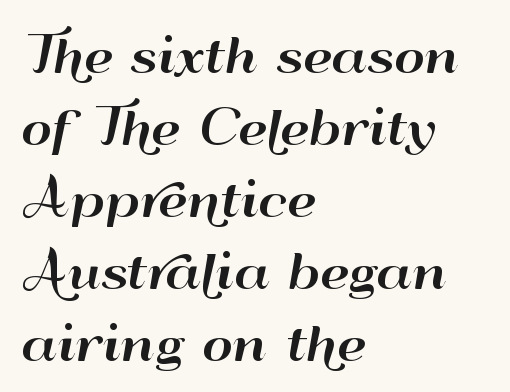
{"serif": "no", "width": "wide", "stroke_contrast": "high", "x_height": "small", "monospaced": "no", "underline": "no", "align": "left", "line_spacing": "normal", "line_spacing_ratio": 1.53, "letter_spacing": "normal", "letter_spacing_em": 0.0, "glyph_px": 47}
